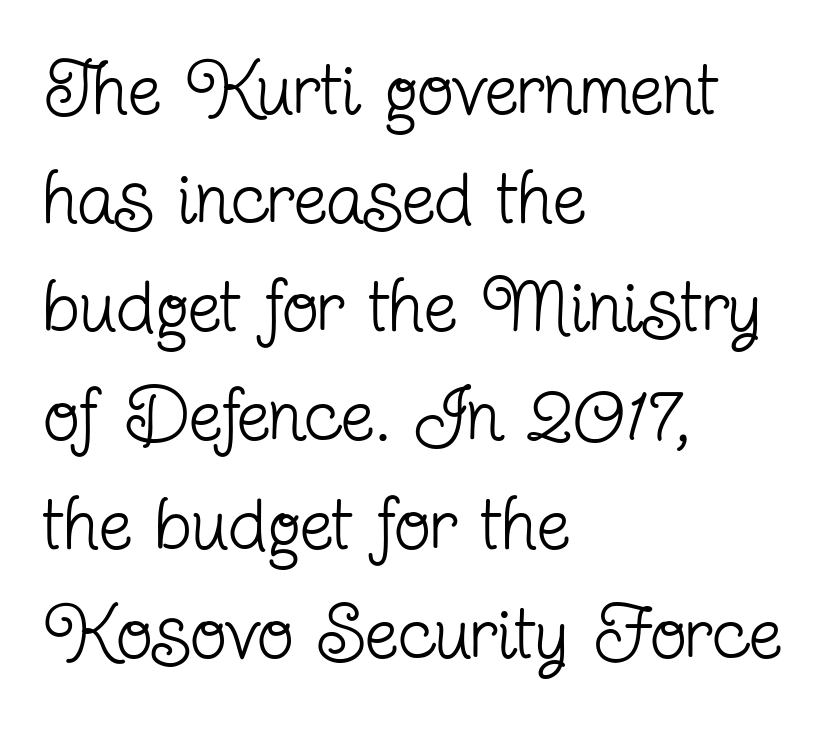
{"serif": "yes", "italic": "no", "bold": "no", "weight": "regular", "width": "condensed", "stroke_contrast": "low", "x_height": "medium", "monospaced": "no", "underline": "no", "align": "left", "line_spacing": "normal", "line_spacing_ratio": 1.45, "letter_spacing": "normal", "letter_spacing_em": 0.0, "glyph_px": 75}
